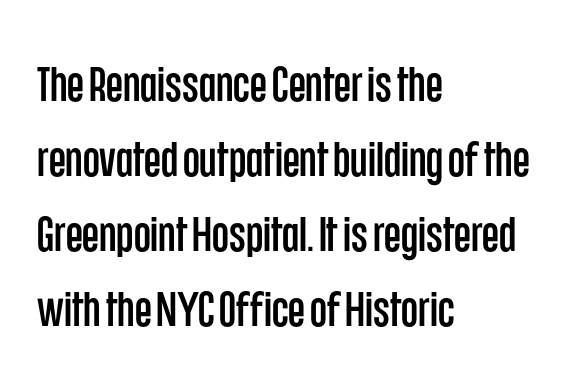
{"serif": "no", "italic": "no", "width": "condensed", "stroke_contrast": "low", "x_height": "large", "monospaced": "no", "underline": "no", "align": "left", "line_spacing": "normal", "line_spacing_ratio": 1.53, "letter_spacing": "normal", "letter_spacing_em": 0.0, "glyph_px": 49}
